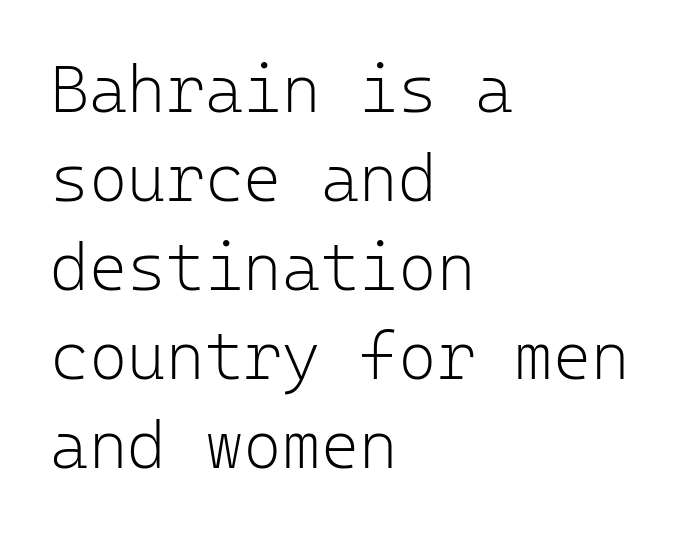
Q: Is the text bold? A: No.
Q: Is the text italic (slanted)? A: No, it is upright.
Q: Is the typeface a serif or a sans-serif typeface? A: Sans-serif.
Q: Is the text underlined? A: No.
Q: How is the paragraph aligned? A: Left-aligned.
Q: Is the spacing between letters normal or unusually wide? A: Normal.
Q: Is the spacing between lines tight, normal or loose? A: Normal.
Q: Width (condensed, normal, or wide)? A: Normal.
Q: Stroke contrast? A: Low.
Q: x-height? A: Medium.
Q: Monospaced? A: Yes.
